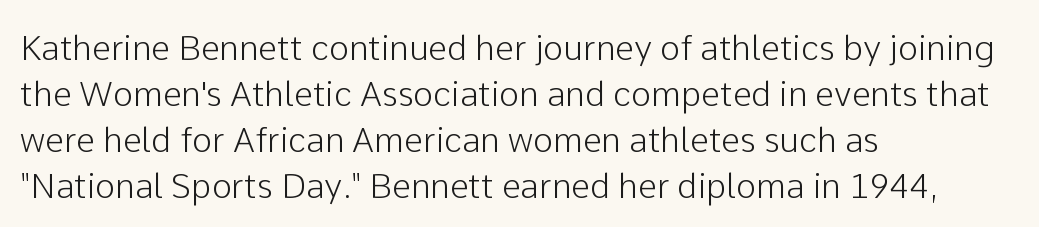
The space between consecutive lines is moderate. What kind of face is this? One without serifs — a sans. Every stem runs plumb, perpendicular to the baseline. Layout note: lines flush left. You could not count columns in this text — the font is proportionally spaced.
